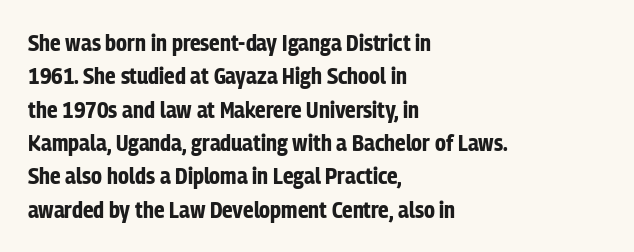
{"italic": "no", "bold": "yes", "underline": "no", "align": "left", "line_spacing": "normal", "line_spacing_ratio": 1.45, "letter_spacing": "normal", "letter_spacing_em": 0.0, "glyph_px": 23}
